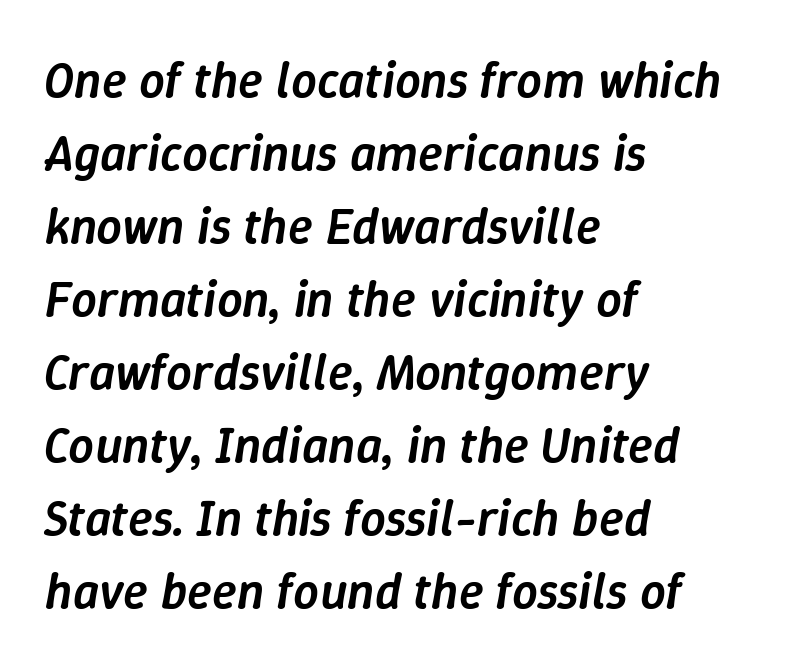
The image shows 51 px semibold type, italic (leaning right); set left-aligned, normal line spacing (1.43x), normal letter spacing, not underlined; low stroke contrast and a medium x-height.
